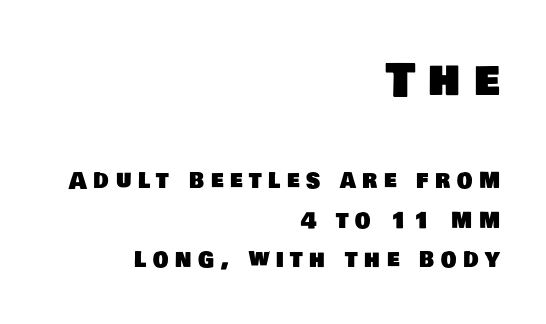
Q: Is the typeface a serif or a sans-serif typeface? A: Sans-serif.
Q: Is the text underlined? A: No.
Q: How is the paragraph aligned? A: Right-aligned.
Q: Is the spacing between letters normal or unusually wide? A: Unusually wide.
Q: Which block of text is set in a larger size, the first (top) or the second (bottom)? A: The first (top) one.
Q: Width (condensed, normal, or wide)? A: Normal.
Q: Stroke contrast? A: Low.
Q: x-height? A: Large.
Q: Monospaced? A: No.
